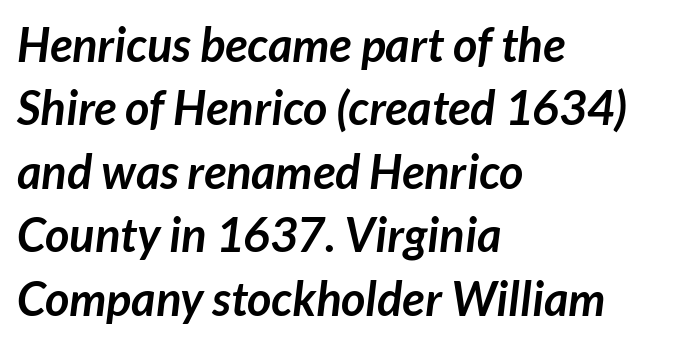
Q: Is the text bold? A: Yes.
Q: Is the typeface a serif or a sans-serif typeface? A: Sans-serif.
Q: Is the text underlined? A: No.
Q: How is the paragraph aligned? A: Left-aligned.
Q: Is the spacing between letters normal or unusually wide? A: Normal.
Q: Is the spacing between lines tight, normal or loose? A: Normal.
Q: Width (condensed, normal, or wide)? A: Normal.
Q: Stroke contrast? A: Low.
Q: x-height? A: Medium.
Q: Monospaced? A: No.
